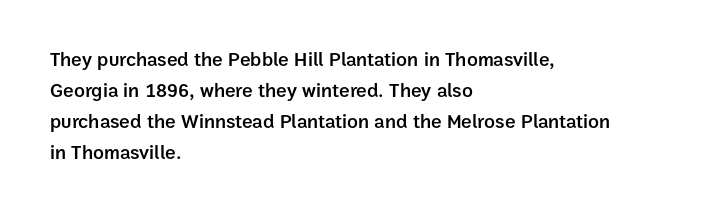
The typography opts for an upright posture over an oblique one. Line beginnings align vertically; line endings do not. Compared with typical body copy, the letter spacing here is the same. Does the leading feel generous? No, just average. Summary of weight: moderately heavy, a semibold.
